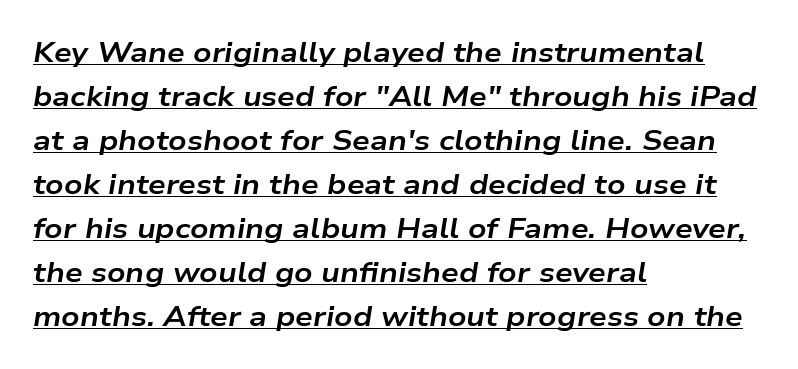
{"italic": "yes", "lean": "right", "slant_degrees": 9, "bold": "yes", "weight": "bold", "width": "wide", "stroke_contrast": "low", "x_height": "medium", "monospaced": "no", "underline": "yes", "align": "left", "line_spacing": "normal", "line_spacing_ratio": 1.57, "letter_spacing": "normal", "letter_spacing_em": 0.0, "glyph_px": 28}
